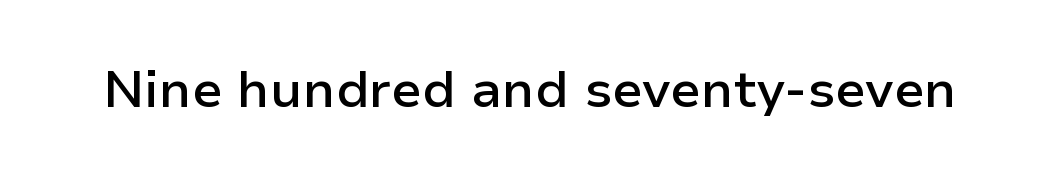
{"serif": "no", "italic": "no", "bold": "semi", "weight": "semibold", "width": "normal", "stroke_contrast": "low", "x_height": "medium", "monospaced": "no", "underline": "no", "letter_spacing": "normal", "letter_spacing_em": 0.0, "glyph_px": 52}
